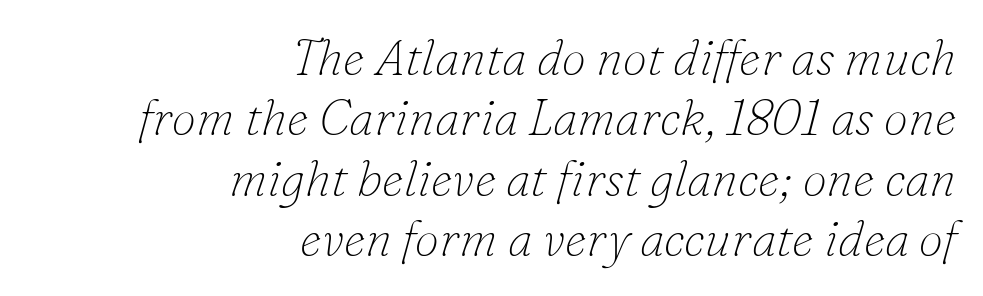
{"serif": "yes", "italic": "yes", "lean": "right", "slant_degrees": 16, "bold": "no", "weight": "thin", "width": "normal", "stroke_contrast": "low", "x_height": "small", "monospaced": "no", "underline": "no", "align": "right", "line_spacing_ratio": 1.23, "letter_spacing": "normal", "letter_spacing_em": 0.0, "glyph_px": 49}
